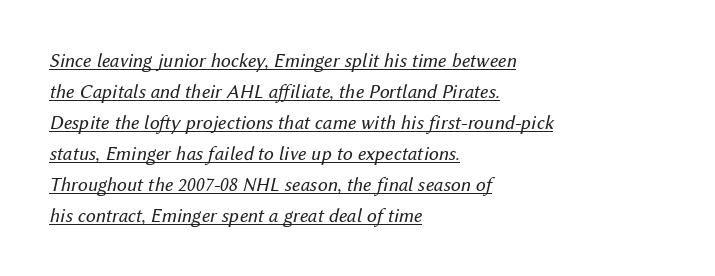
Tracking value appears to be zero — textbook default spacing. A typesetter would mark this as italic. Underlined type. These glyphs show unthickened strokes, regular width or finer.
